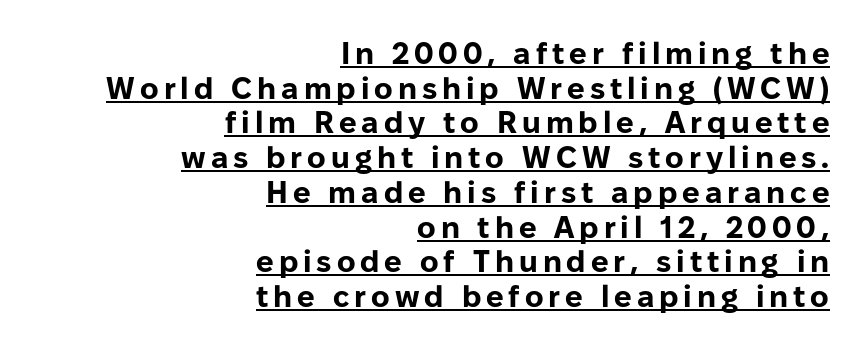
The image shows 31 px bold sans-serif type, upright; set right-aligned, tight line spacing (1.12x), underlined; low stroke contrast and a medium x-height.
